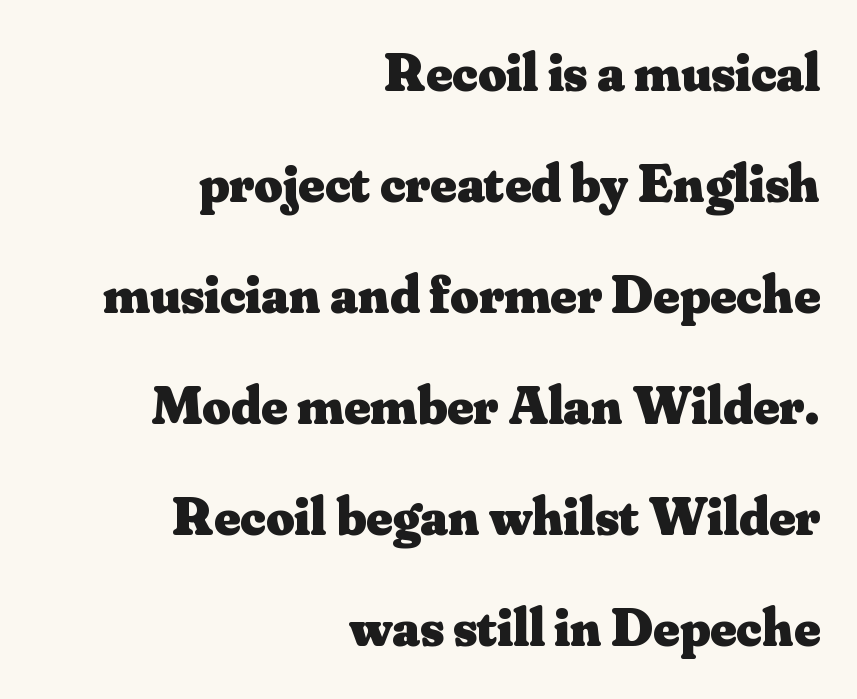
Q: Is the text bold? A: Yes.
Q: Is the text italic (slanted)? A: No, it is upright.
Q: Is the typeface a serif or a sans-serif typeface? A: Serif.
Q: Is the text underlined? A: No.
Q: How is the paragraph aligned? A: Right-aligned.
Q: Is the spacing between letters normal or unusually wide? A: Normal.
Q: Is the spacing between lines tight, normal or loose? A: Loose.
Q: Width (condensed, normal, or wide)? A: Normal.
Q: Stroke contrast? A: Medium.
Q: x-height? A: Small.
Q: Monospaced? A: No.
